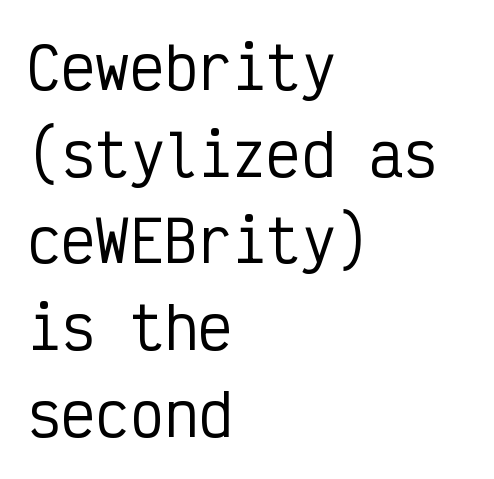
{"serif": "no", "italic": "no", "width": "condensed", "stroke_contrast": "low", "x_height": "medium", "monospaced": "yes", "underline": "no", "align": "left", "line_spacing": "normal", "line_spacing_ratio": 1.52, "letter_spacing": "normal", "letter_spacing_em": 0.0, "glyph_px": 57}
